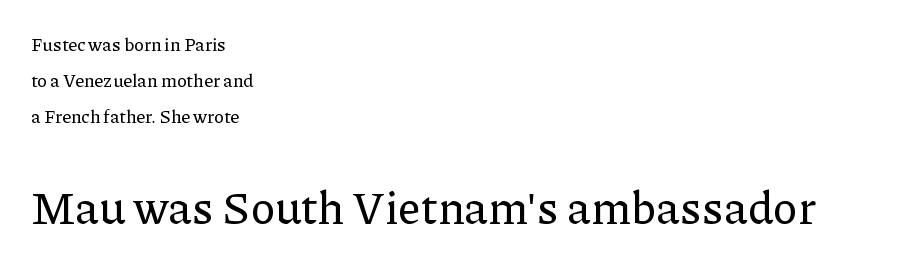
Q: Is the text italic (slanted)? A: No, it is upright.
Q: Is the typeface a serif or a sans-serif typeface? A: Serif.
Q: Is the text underlined? A: No.
Q: How is the paragraph aligned? A: Left-aligned.
Q: Is the spacing between letters normal or unusually wide? A: Normal.
Q: Is the spacing between lines tight, normal or loose? A: Loose.
Q: Which block of text is set in a larger size, the first (top) or the second (bottom)? A: The second (bottom) one.
Q: Width (condensed, normal, or wide)? A: Normal.
Q: Stroke contrast? A: Low.
Q: x-height? A: Medium.
Q: Monospaced? A: No.
